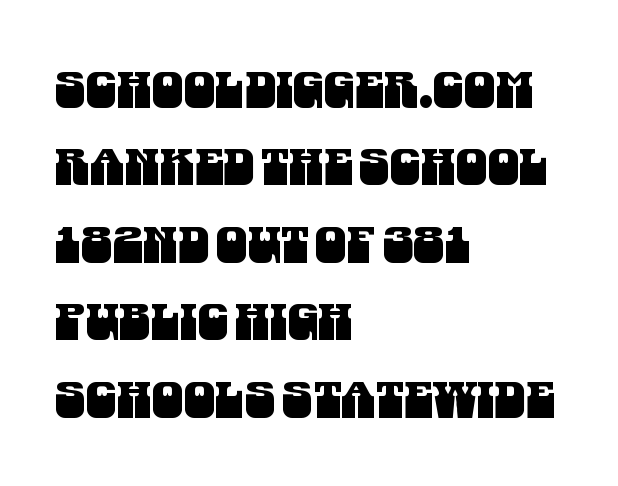
The block of text has a typical density, with ordinary space between rows. To sum up the face: it is a sans, with no serifs. A bare baseline throughout the passage. Do the characters align in a grid? No, the font is proportional. The passage is arranged the way most books set body copy — flush left.
